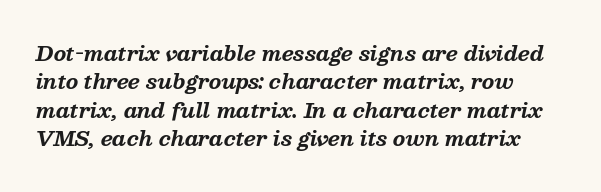
Q: Is the text bold? A: Yes.
Q: Is the text italic (slanted)? A: Yes, it leans right by about 13 degrees.
Q: Is the text underlined? A: No.
Q: Is the spacing between letters normal or unusually wide? A: Normal.
Q: Is the spacing between lines tight, normal or loose? A: Normal.
